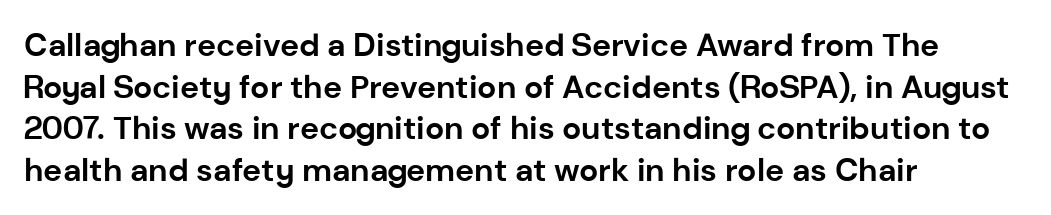
Q: Is the text bold? A: Yes.
Q: Is the text italic (slanted)? A: No, it is upright.
Q: Is the typeface a serif or a sans-serif typeface? A: Sans-serif.
Q: Is the text underlined? A: No.
Q: How is the paragraph aligned? A: Left-aligned.
Q: Is the spacing between letters normal or unusually wide? A: Normal.
Q: Is the spacing between lines tight, normal or loose? A: Normal.
Q: Width (condensed, normal, or wide)? A: Normal.
Q: Stroke contrast? A: Low.
Q: x-height? A: Medium.
Q: Monospaced? A: No.
